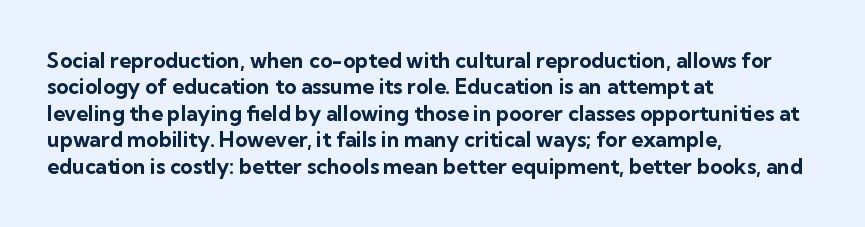
What weight is shown? A full bold with thick strokes. The lettering holds an erect, upright posture throughout. Plain, unruled lines of type. The rendering keeps characters at their native spacing. Leading: standard.
